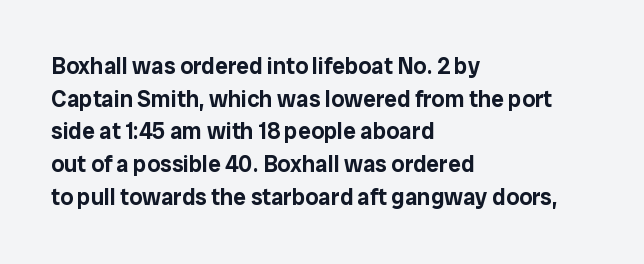
The image shows 23 px text type, upright; set left-aligned, normal line spacing (1.42x), normal letter spacing, not underlined.
